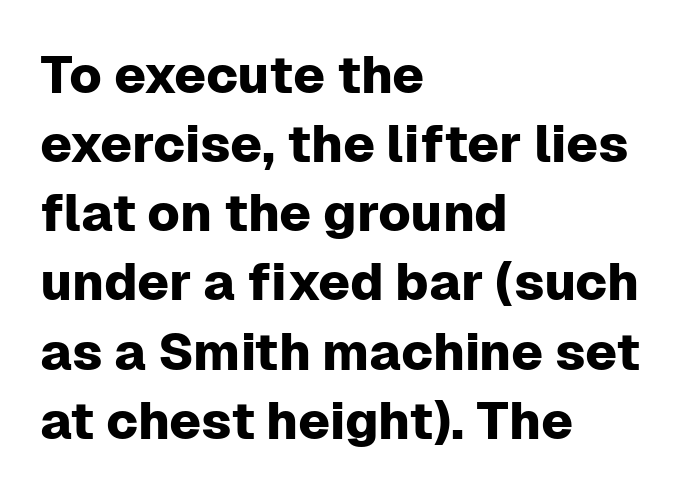
The image shows 52 px sans-serif type, upright; set left-aligned, normal line spacing (1.33x), normal letter spacing, not underlined; low stroke contrast and a medium x-height.
